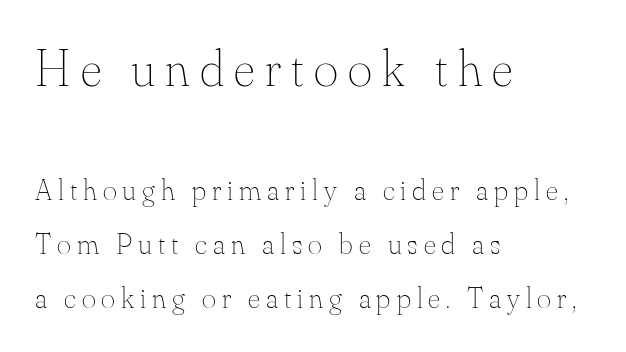
The line texture is sparse and dotted thanks to wide tracking. Character widths vary here, with narrow letters taking less room than wide ones. Stroke thickness stays within the range of a standard reading face or lighter. Just letters on the line, the space beneath them empty. This is roman type, the default non-slanted kind.
